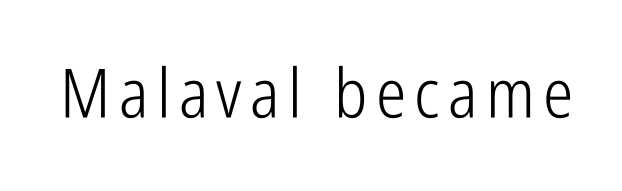
The image shows 68 px light, condensed sans-serif type, upright; set not underlined; low stroke contrast and a medium x-height.
